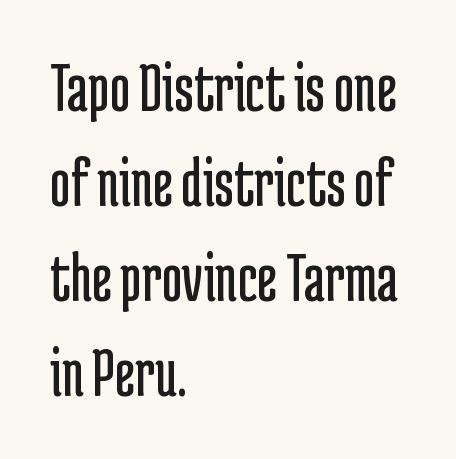
Horizontal alignment here is leftward, the default for most running prose. Do the letters lean? They stand straight. The glyphs in this specimen are sans serif. The area under the type is left untouched.
